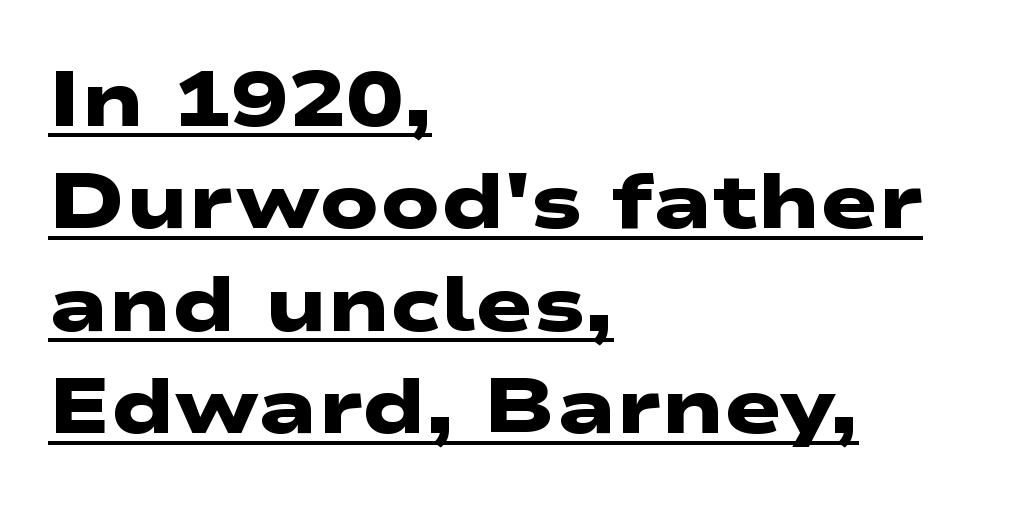
Q: Is the text bold? A: Yes.
Q: Is the typeface a serif or a sans-serif typeface? A: Sans-serif.
Q: Is the text underlined? A: Yes.
Q: How is the paragraph aligned? A: Left-aligned.
Q: Is the spacing between letters normal or unusually wide? A: Normal.
Q: Is the spacing between lines tight, normal or loose? A: Normal.
Q: Width (condensed, normal, or wide)? A: Wide.
Q: Stroke contrast? A: Low.
Q: x-height? A: Medium.
Q: Monospaced? A: No.
